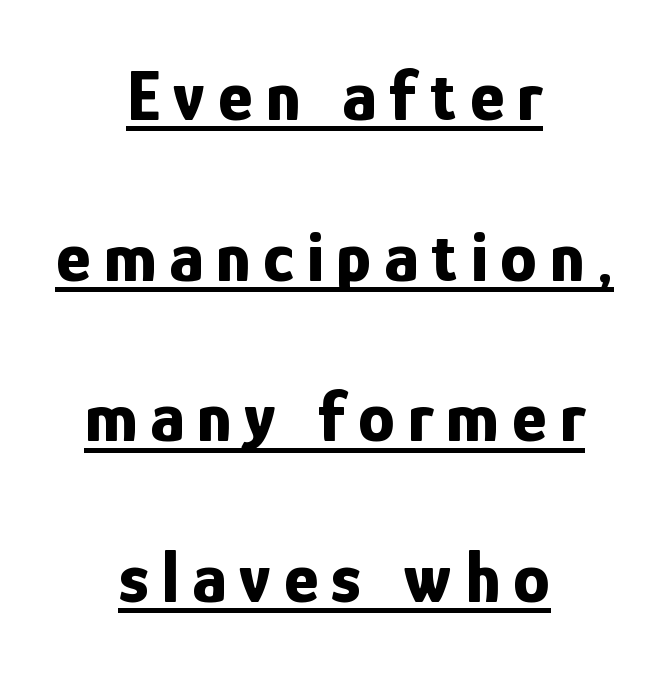
Q: Is the text bold? A: Yes.
Q: Is the text italic (slanted)? A: No, it is upright.
Q: Is the typeface a serif or a sans-serif typeface? A: Sans-serif.
Q: Is the text underlined? A: Yes.
Q: How is the paragraph aligned? A: Centered.
Q: Is the spacing between lines tight, normal or loose? A: Loose.
Q: Width (condensed, normal, or wide)? A: Condensed.
Q: Stroke contrast? A: Low.
Q: x-height? A: Medium.
Q: Monospaced? A: No.
